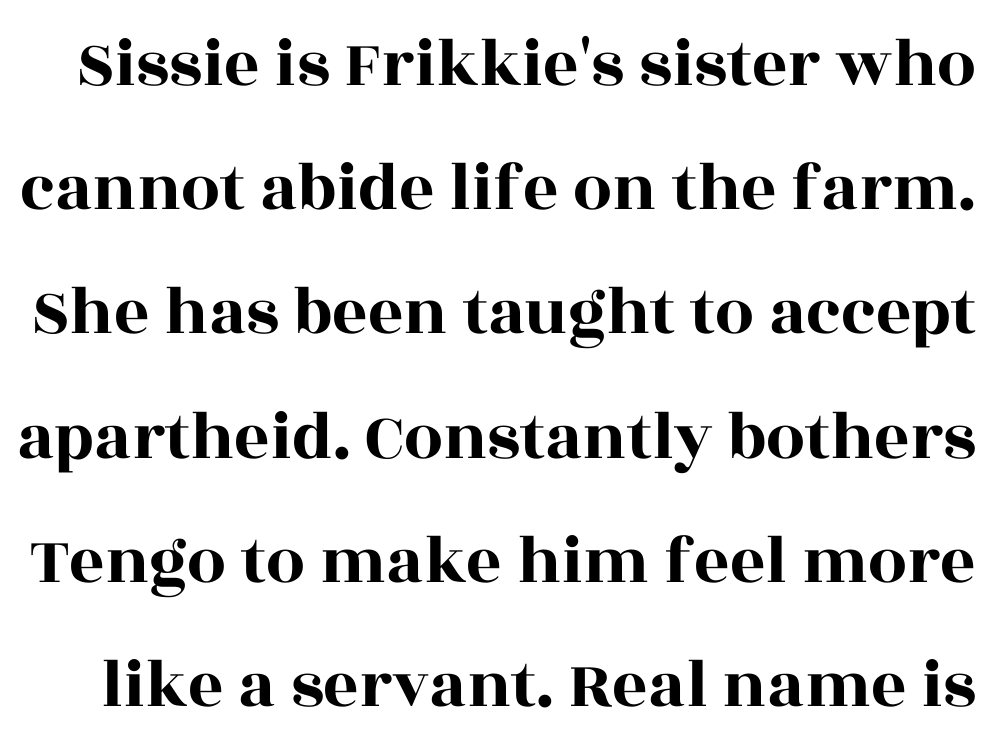
The image shows 69 px wide serif type, upright; set line spacing 1.8x, normal letter spacing, not underlined; a large x-height.
